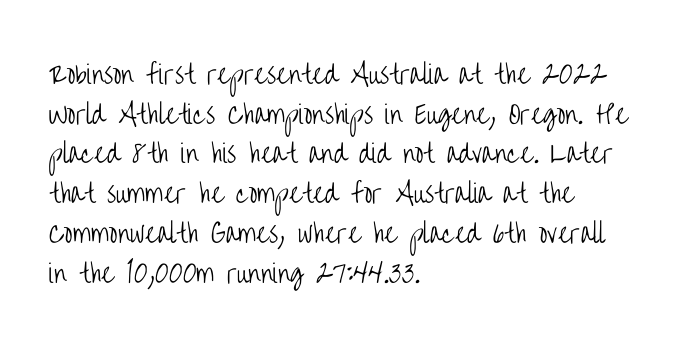
{"italic": "no", "bold": "no", "underline": "no", "align": "left", "line_spacing": "normal", "line_spacing_ratio": 1.59, "letter_spacing": "normal", "letter_spacing_em": 0.0, "glyph_px": 25}
